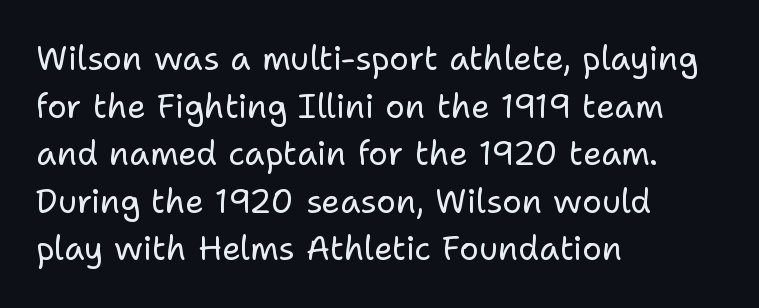
The image shows 33 px regular-weight sans-serif type, upright; set left-aligned, normal line spacing (1.44x), normal letter spacing, not underlined; low stroke contrast and a medium x-height.
